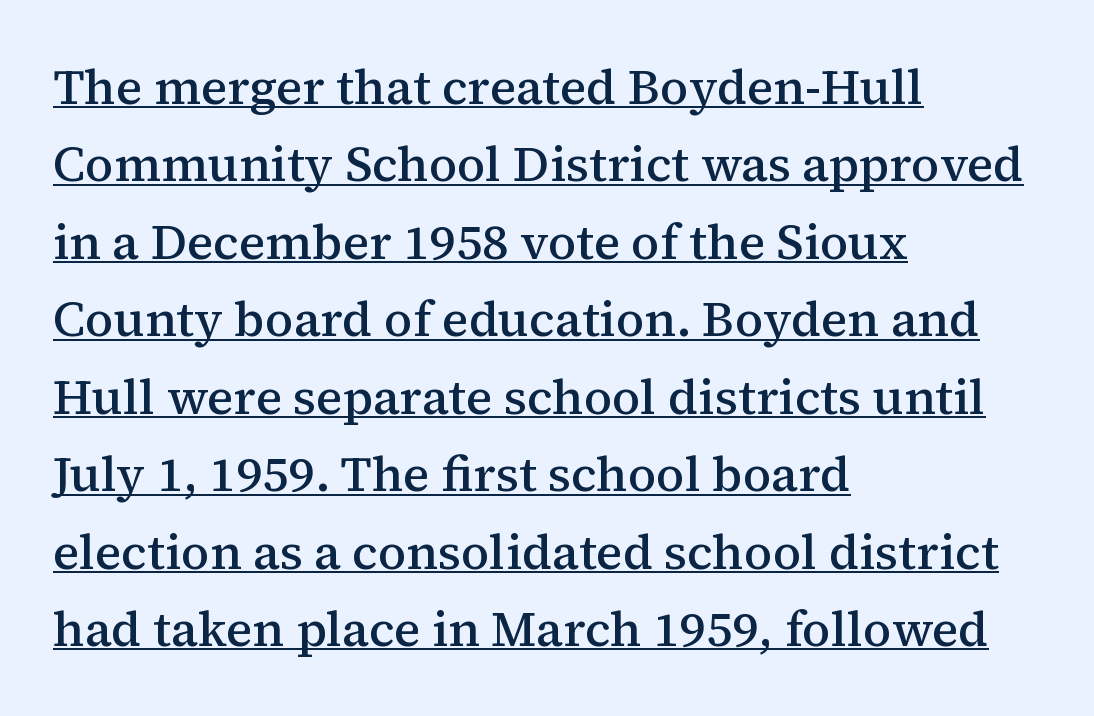
Q: Is the text bold? A: Semi-bold.
Q: Is the text italic (slanted)? A: No, it is upright.
Q: Is the typeface a serif or a sans-serif typeface? A: Serif.
Q: Is the text underlined? A: Yes.
Q: How is the paragraph aligned? A: Left-aligned.
Q: Is the spacing between letters normal or unusually wide? A: Normal.
Q: Is the spacing between lines tight, normal or loose? A: Normal.
Q: Width (condensed, normal, or wide)? A: Normal.
Q: Stroke contrast? A: Medium.
Q: x-height? A: Medium.
Q: Monospaced? A: No.
